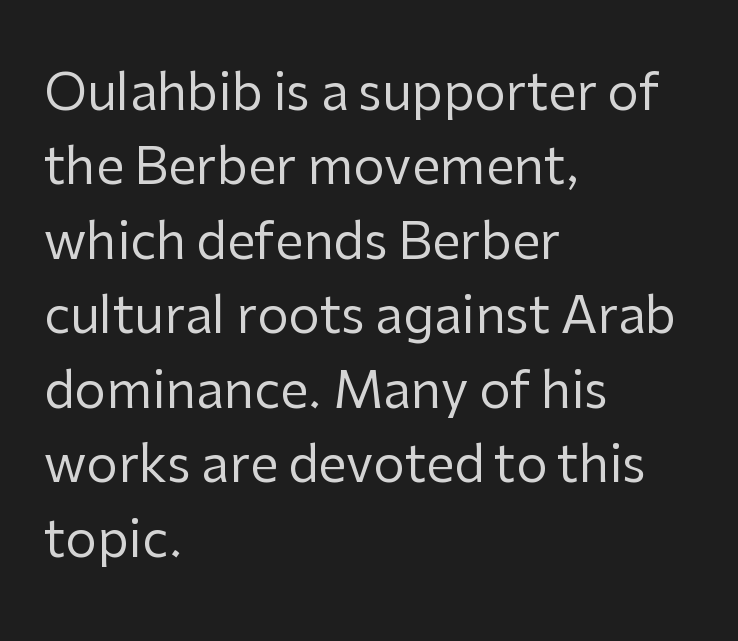
Q: Is the text bold? A: No.
Q: Is the text italic (slanted)? A: No, it is upright.
Q: Is the typeface a serif or a sans-serif typeface? A: Sans-serif.
Q: Is the text underlined? A: No.
Q: How is the paragraph aligned? A: Left-aligned.
Q: Is the spacing between letters normal or unusually wide? A: Normal.
Q: Is the spacing between lines tight, normal or loose? A: Normal.
Q: Width (condensed, normal, or wide)? A: Normal.
Q: Stroke contrast? A: Low.
Q: x-height? A: Medium.
Q: Monospaced? A: No.
